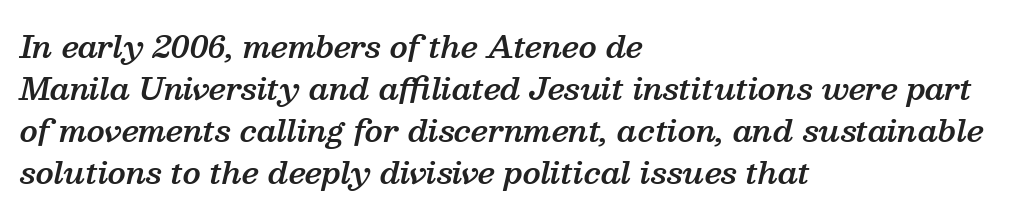
Looking at the ascenders, they clearly lean. The letters advance in unequal steps, a hallmark of proportional type. This rendering features lettering with no underline. What's the leading like? Ordinary, nothing unusual. Bold? Not quite — semibold, heavier than regular but stopping short. Tracking here is standard; glyphs follow each other at the usual distance.
